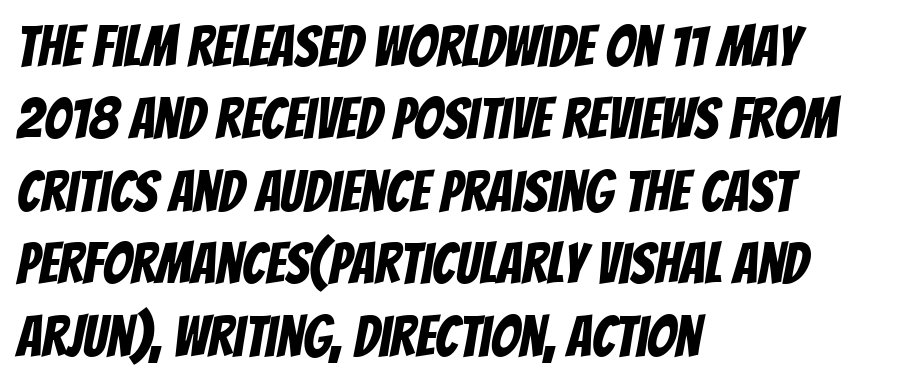
Here the glyphs are tracked normally, forming tight word shapes. The letters advance in unequal steps, a hallmark of proportional type. Line spacing here is normal. Type without underlining.
